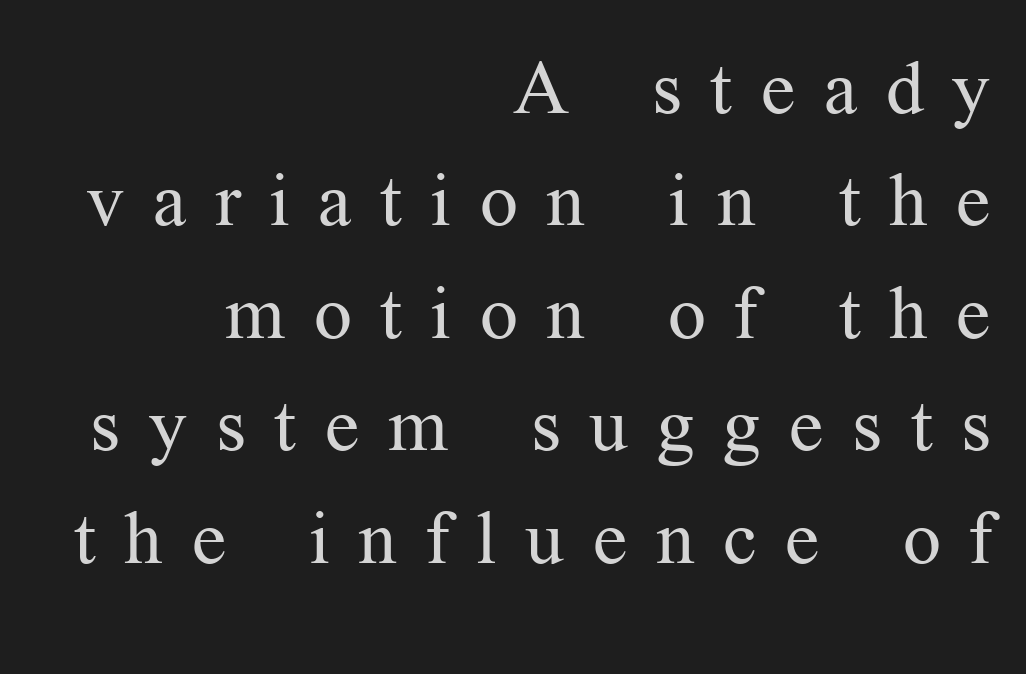
{"serif": "yes", "italic": "no", "bold": "no", "weight": "regular", "width": "normal", "stroke_contrast": "medium", "x_height": "medium", "monospaced": "no", "underline": "no", "align": "right", "line_spacing": "normal", "line_spacing_ratio": 1.5, "letter_spacing": "wide", "letter_spacing_em": 0.38, "glyph_px": 75}
